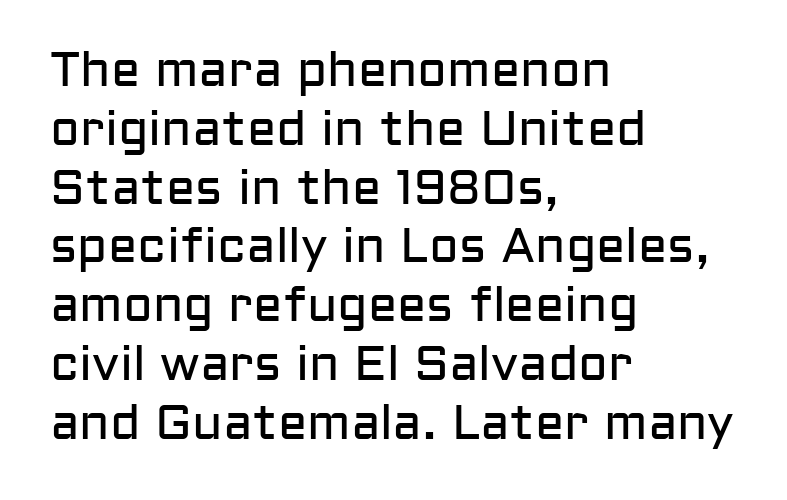
Each letter's strokes conclude bluntly, with no projecting serifs. This rendering leaves character spacing at its baseline value. You can tell it's not italic because the verticals are truly vertical. This sample is left-justified, so line endings fall wherever the words run out. Vertical stems look standard width or narrower in stroke.
